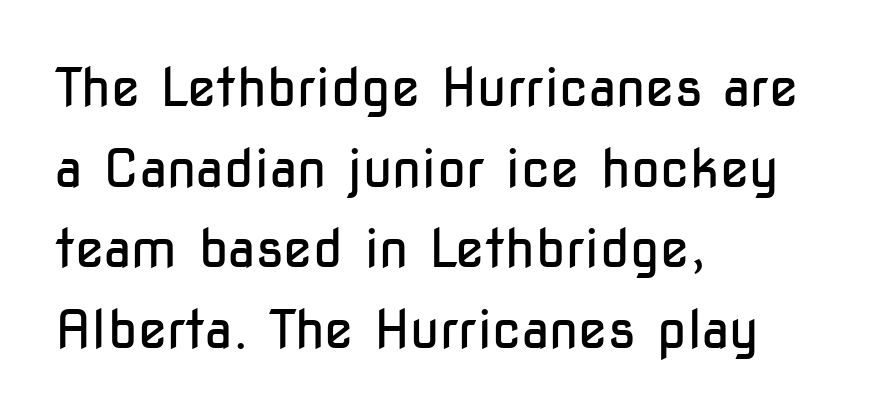
{"serif": "no", "italic": "no", "bold": "no", "weight": "regular", "width": "condensed", "stroke_contrast": "low", "x_height": "medium", "monospaced": "no", "underline": "no", "align": "left", "line_spacing": "normal", "line_spacing_ratio": 1.52, "letter_spacing": "normal", "letter_spacing_em": 0.0, "glyph_px": 53}
